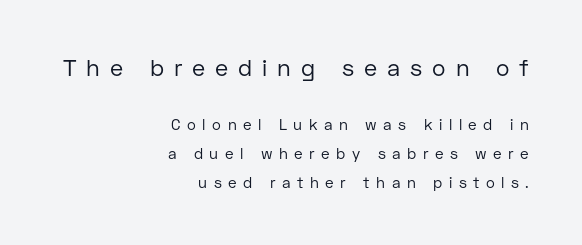
Q: Is the text bold? A: No.
Q: Is the text italic (slanted)? A: No, it is upright.
Q: Is the text underlined? A: No.
Q: How is the paragraph aligned? A: Right-aligned.
Q: Is the spacing between letters normal or unusually wide? A: Unusually wide.
Q: Is the spacing between lines tight, normal or loose? A: Loose.
Q: Which block of text is set in a larger size, the first (top) or the second (bottom)? A: The first (top) one.
